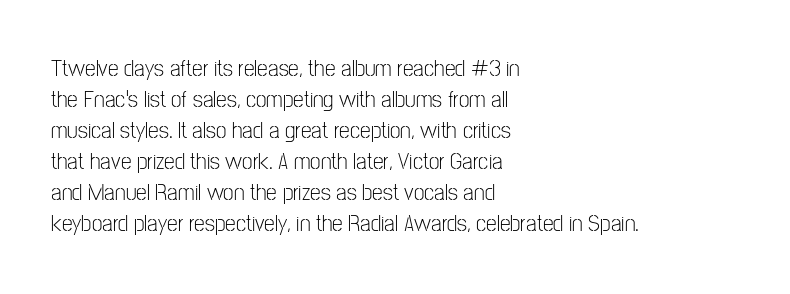
Q: Is the text bold? A: No.
Q: Is the text italic (slanted)? A: No, it is upright.
Q: Is the text underlined? A: No.
Q: How is the paragraph aligned? A: Left-aligned.
Q: Is the spacing between letters normal or unusually wide? A: Normal.
Q: Is the spacing between lines tight, normal or loose? A: Normal.
